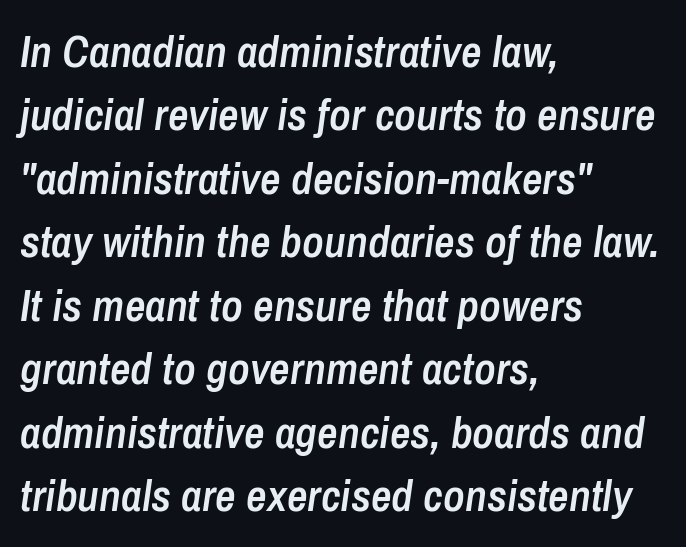
Q: Is the text bold? A: Semi-bold.
Q: Is the text italic (slanted)? A: Yes, it leans right by about 8 degrees.
Q: Is the text underlined? A: No.
Q: How is the paragraph aligned? A: Left-aligned.
Q: Is the spacing between letters normal or unusually wide? A: Normal.
Q: Is the spacing between lines tight, normal or loose? A: Normal.
Q: Width (condensed, normal, or wide)? A: Condensed.
Q: Stroke contrast? A: Low.
Q: x-height? A: Medium.
Q: Monospaced? A: No.
